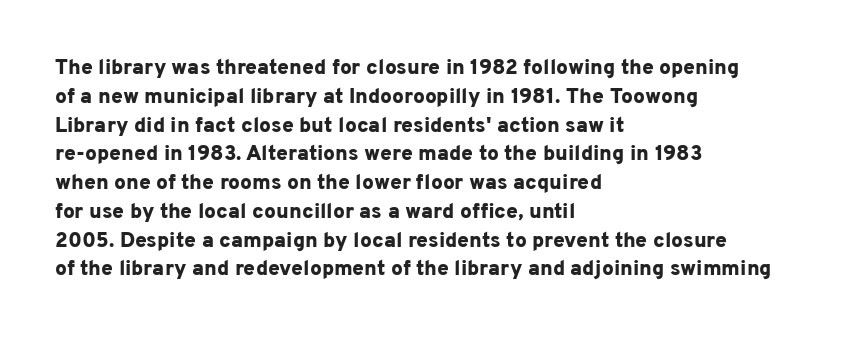
The image shows 21 px bold type, upright; set left-aligned, normal line spacing (1.37x), normal letter spacing, not underlined.
